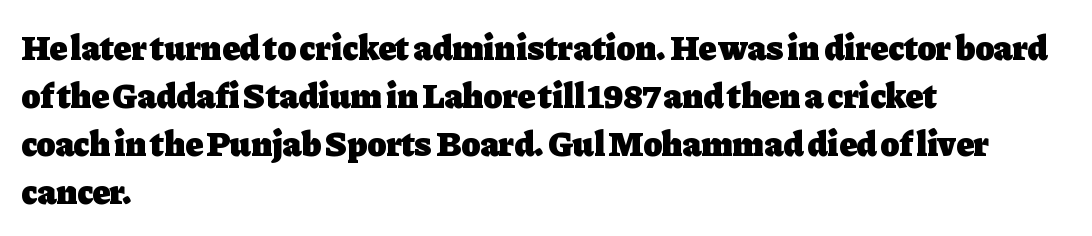
{"serif": "yes", "italic": "no", "bold": "yes", "weight": "heavy", "width": "normal", "stroke_contrast": "low", "x_height": "medium", "monospaced": "no", "underline": "no", "align": "left", "line_spacing": "normal", "line_spacing_ratio": 1.37, "letter_spacing": "normal", "letter_spacing_em": 0.0, "glyph_px": 35}
